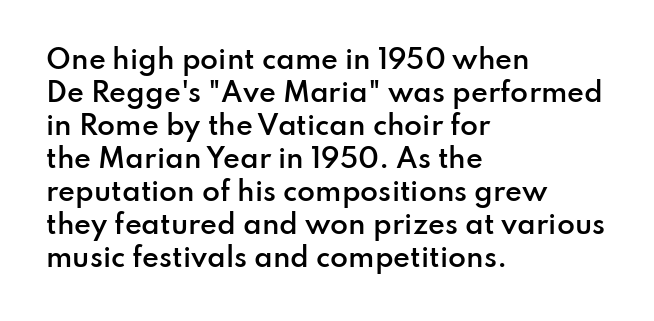
Q: Is the text bold? A: Semi-bold.
Q: Is the text italic (slanted)? A: No, it is upright.
Q: Is the text underlined? A: No.
Q: How is the paragraph aligned? A: Left-aligned.
Q: Is the spacing between letters normal or unusually wide? A: Normal.
Q: Is the spacing between lines tight, normal or loose? A: Normal.
